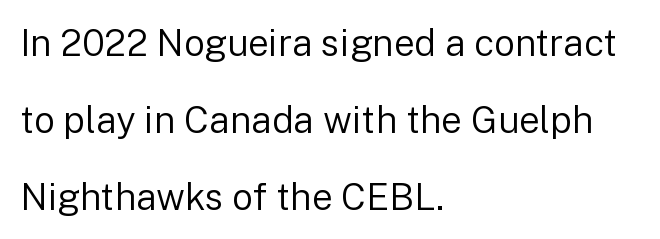
{"serif": "no", "italic": "no", "bold": "no", "weight": "regular", "width": "normal", "stroke_contrast": "low", "x_height": "medium", "monospaced": "no", "underline": "no", "align": "left", "line_spacing": "loose", "line_spacing_ratio": 2.08, "letter_spacing": "normal", "letter_spacing_em": 0.0, "glyph_px": 37}
